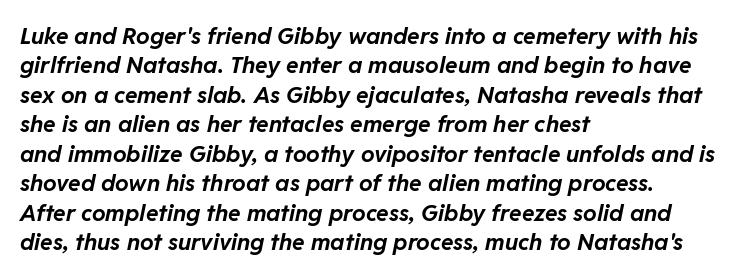
{"italic": "yes", "lean": "right", "slant_degrees": 11, "bold": "yes", "underline": "no", "align": "left", "line_spacing": "normal", "line_spacing_ratio": 1.28, "letter_spacing": "normal", "letter_spacing_em": 0.0, "glyph_px": 23}
